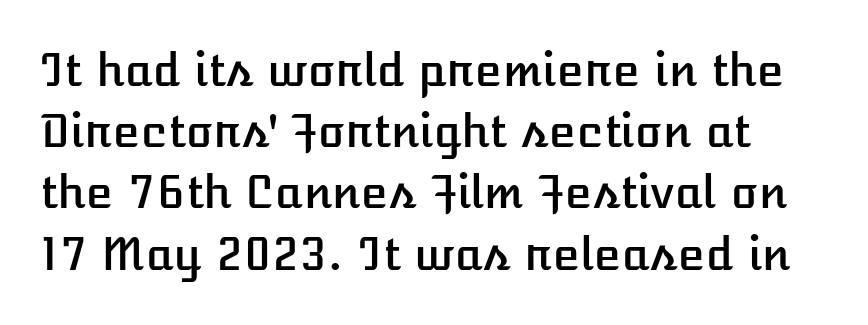
The image shows 45 px text type, upright; set normal line spacing (1.36x), normal letter spacing, not underlined; low stroke contrast and a medium x-height.
